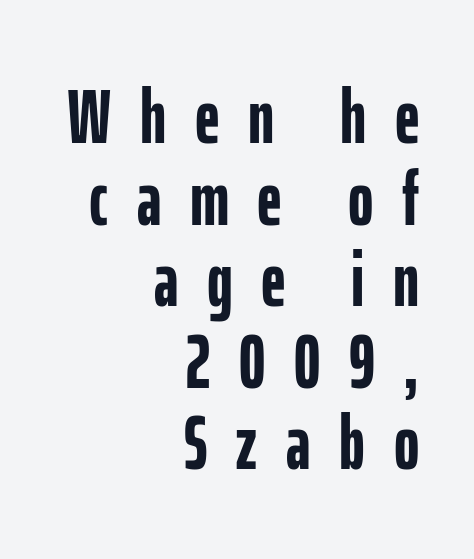
The image shows 77 px semibold, condensed sans-serif type, upright; set right-aligned, tight line spacing (1.06x), unusually wide letter spacing (+0.37 em), not underlined; low stroke contrast and a medium x-height.
